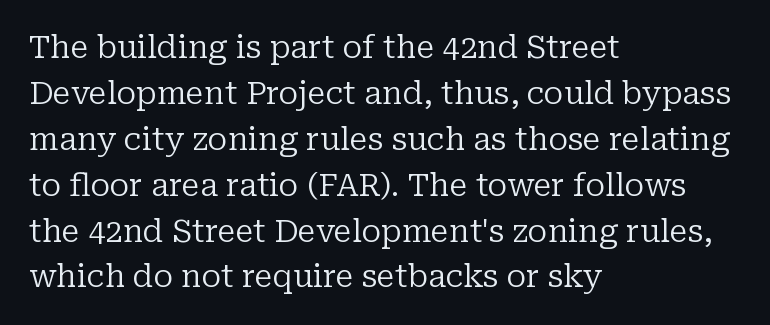
{"serif": "yes", "italic": "no", "bold": "no", "weight": "regular", "width": "normal", "stroke_contrast": "low", "x_height": "medium", "monospaced": "no", "underline": "no", "align": "left", "line_spacing": "normal", "line_spacing_ratio": 1.48, "letter_spacing": "normal", "letter_spacing_em": 0.0, "glyph_px": 31}
